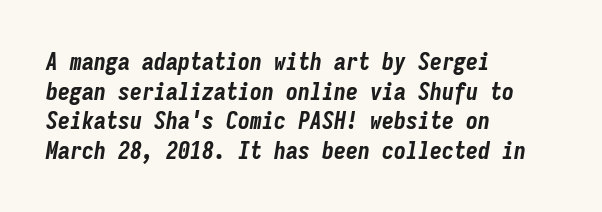
Q: Is the text bold? A: Yes.
Q: Is the text italic (slanted)? A: Yes, it leans right by about 9 degrees.
Q: Is the text underlined? A: No.
Q: How is the paragraph aligned? A: Left-aligned.
Q: Is the spacing between letters normal or unusually wide? A: Normal.
